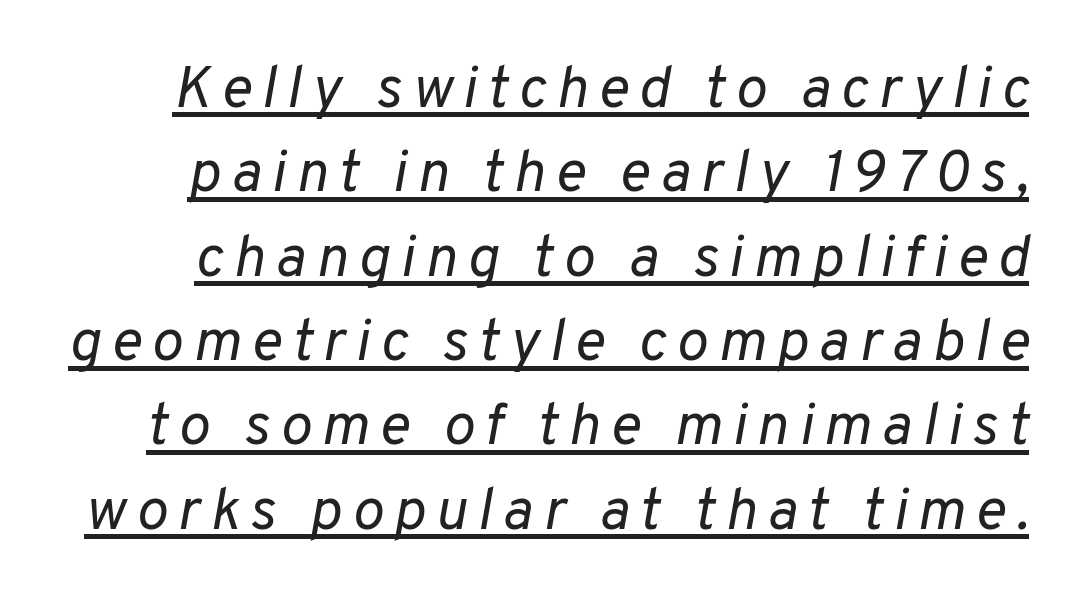
{"italic": "yes", "lean": "right", "slant_degrees": 10, "bold": "no", "weight": "regular", "width": "normal", "stroke_contrast": "low", "x_height": "medium", "monospaced": "no", "underline": "yes", "line_spacing": "normal", "line_spacing_ratio": 1.43, "glyph_px": 59}
